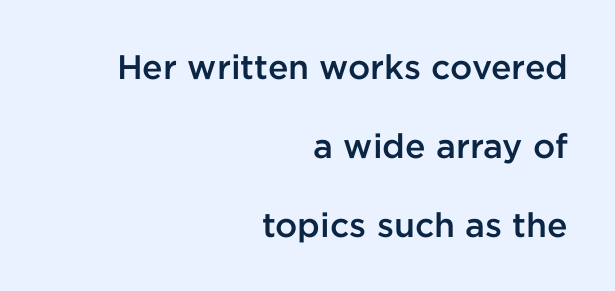
{"serif": "no", "italic": "no", "bold": "semi", "weight": "semibold", "width": "normal", "stroke_contrast": "low", "x_height": "medium", "monospaced": "no", "underline": "no", "align": "right", "line_spacing": "loose", "line_spacing_ratio": 2.32, "letter_spacing": "normal", "letter_spacing_em": 0.0, "glyph_px": 34}
